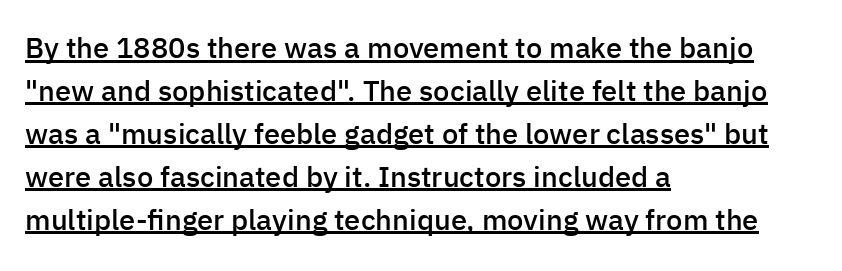
The image shows 29 px semibold sans-serif type, upright; set left-aligned, normal line spacing (1.48x), normal letter spacing, underlined; low stroke contrast and a medium x-height.
